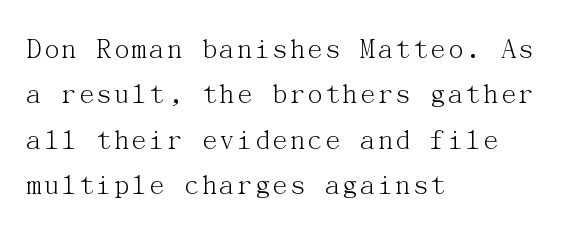
Q: Is the text bold? A: No.
Q: Is the text italic (slanted)? A: No, it is upright.
Q: Is the typeface a serif or a sans-serif typeface? A: Serif.
Q: Is the text underlined? A: No.
Q: How is the paragraph aligned? A: Left-aligned.
Q: Is the spacing between letters normal or unusually wide? A: Normal.
Q: Is the spacing between lines tight, normal or loose? A: Normal.
Q: Width (condensed, normal, or wide)? A: Normal.
Q: Stroke contrast? A: Medium.
Q: x-height? A: Medium.
